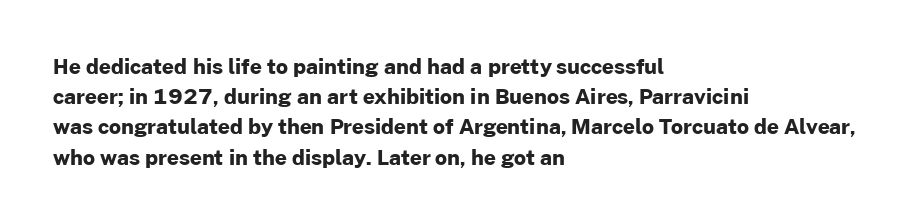
Emphasis by weight is at full strength: bold. Compared with typical body copy, the letter spacing here is the same. The passage shown is not underscored anywhere. Each new line begins a customary step beneath the previous one.
